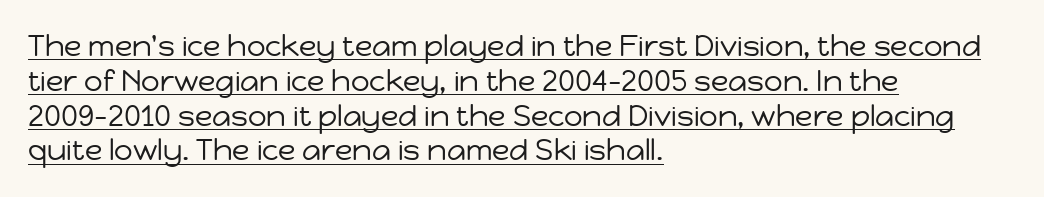
The image shows 29 px regular-weight sans-serif type, upright; set left-aligned, line spacing 1.2x, normal letter spacing, underlined; low stroke contrast and a medium x-height.
